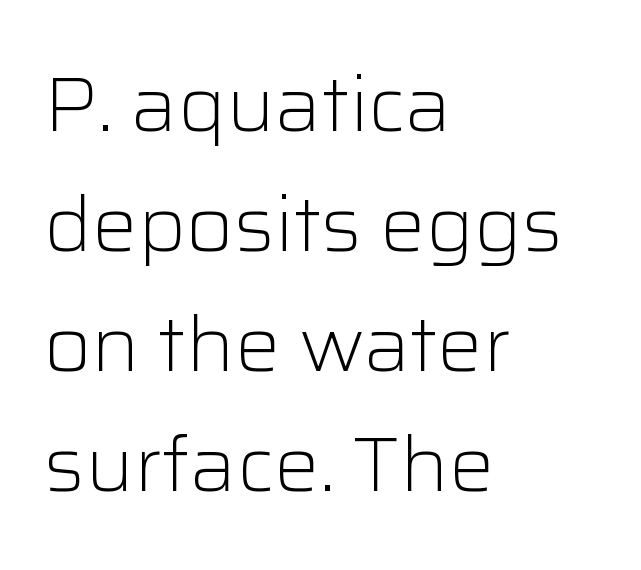
The image shows 76 px light sans-serif type, upright; set left-aligned, normal line spacing (1.58x), normal letter spacing, not underlined; low stroke contrast and a medium x-height.
